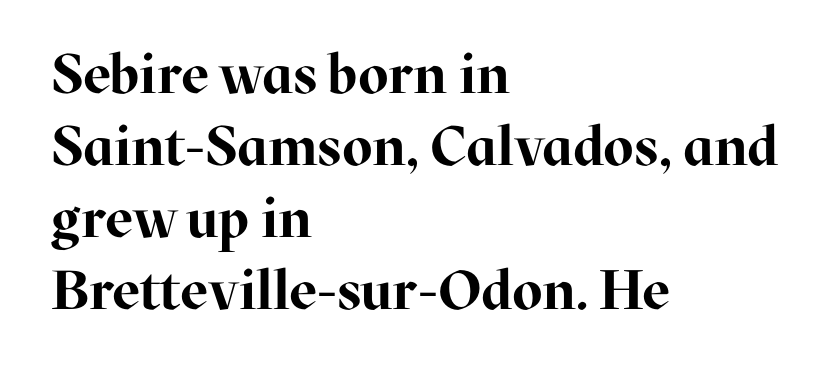
This rendering employs a face with finishing strokes, i.e., a serif. Looks like regular typesetting: each glyph gets only the width it needs. Look at the tracking — it's just the regular setting, nothing added. You can tell it's not italic because the verticals are truly vertical. The rag falls on the right side of this text block.
